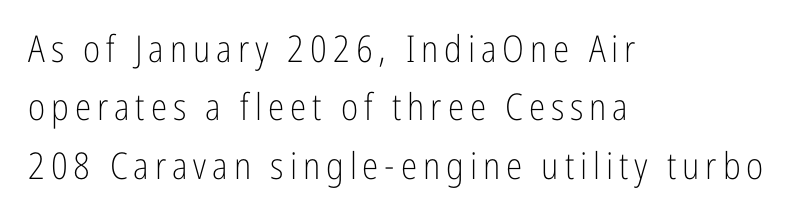
{"serif": "no", "italic": "no", "bold": "no", "weight": "light", "width": "condensed", "stroke_contrast": "low", "x_height": "medium", "monospaced": "no", "underline": "no", "align": "left", "line_spacing": "normal", "line_spacing_ratio": 1.58, "glyph_px": 37}
